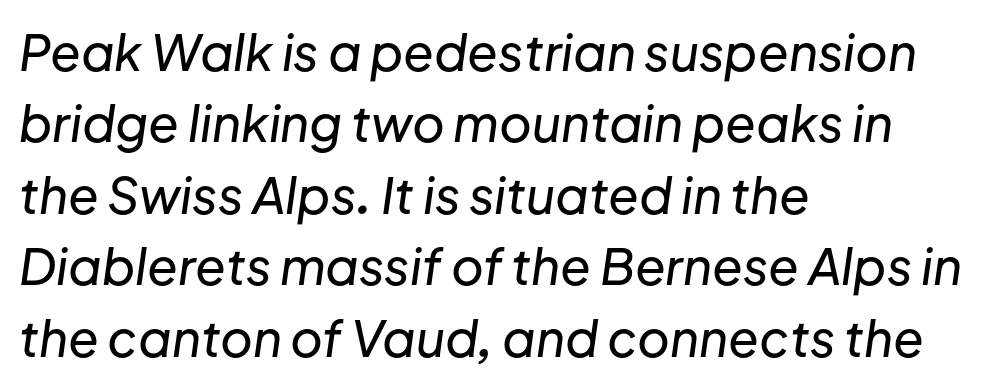
{"italic": "yes", "lean": "right", "slant_degrees": 8, "width": "normal", "stroke_contrast": "low", "x_height": "medium", "monospaced": "no", "underline": "no", "align": "left", "line_spacing": "normal", "line_spacing_ratio": 1.43, "letter_spacing": "normal", "letter_spacing_em": 0.0, "glyph_px": 50}
